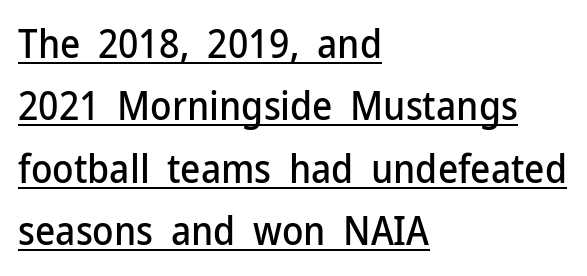
The setting favours the left margin, as ordinary paragraphs usually do. The leading is moderate, giving the passage an even texture. Underlined type. The lettering stays uniformly vertical, giving the passage a roman look.
